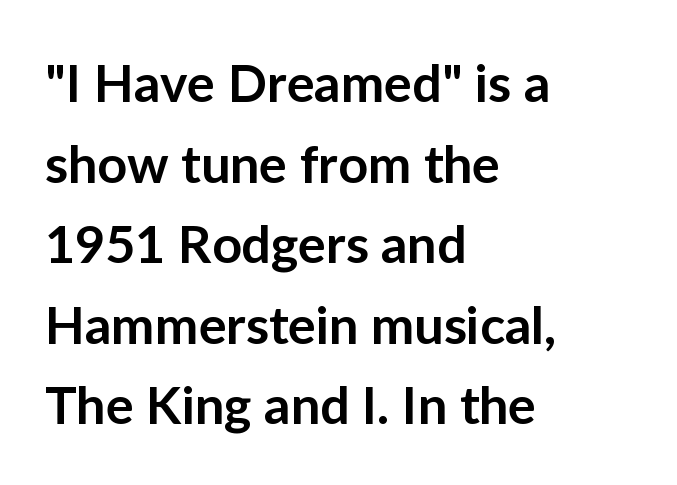
The image shows 52 px semibold sans-serif type, upright; set left-aligned, normal line spacing (1.55x), normal letter spacing, not underlined; low stroke contrast and a medium x-height.
